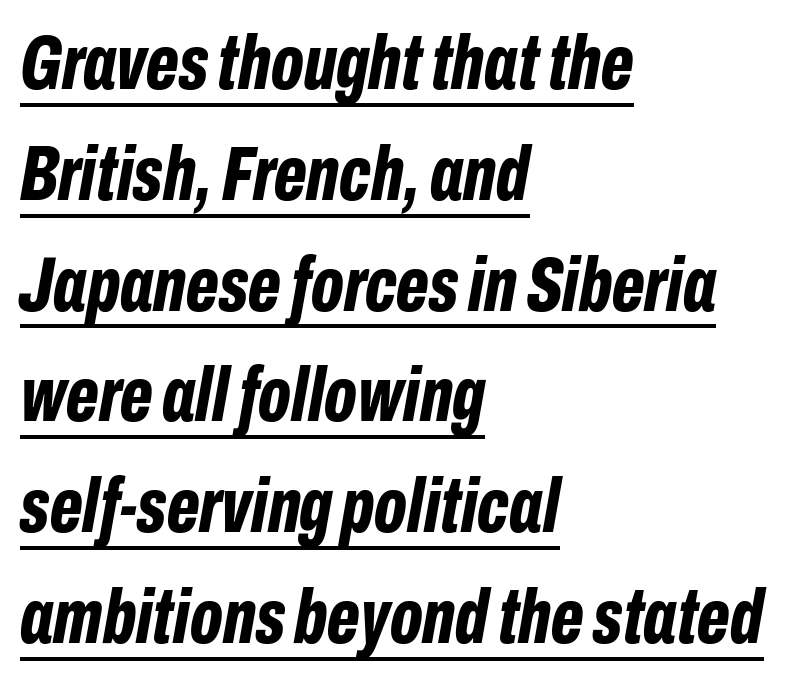
This sample keeps an unexceptional amount of space between lines. The rag falls on the right side of this text block. The whole block is typeset with a tilt. Tracking value appears to be zero — textbook default spacing. The rendering uses natural spacing where letterforms have individual widths. The sample's only ornament is a line tracing under the words.
